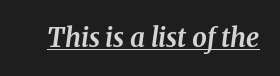
Q: Is the text bold? A: Yes.
Q: Is the text italic (slanted)? A: Yes, it leans right by about 8 degrees.
Q: Is the text underlined? A: Yes.
Q: Is the spacing between letters normal or unusually wide? A: Normal.
